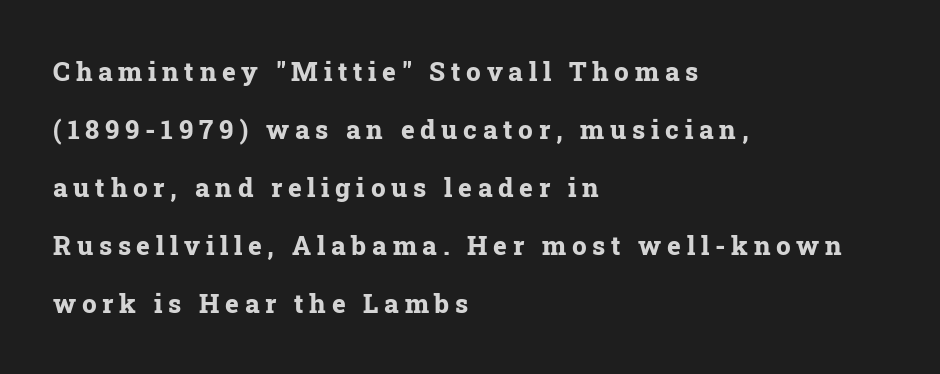
Heft: maximum for text — a bold. The axis of the letterforms is exactly vertical. Interline gaps are noticeably wide in this sample. The paragraph has a hard left edge and a soft right edge. The words here are not underlined.
